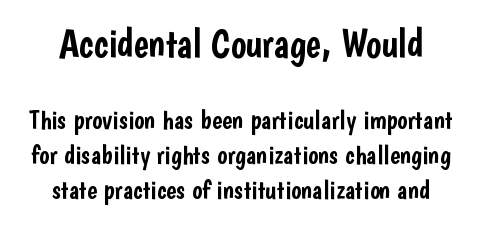
Leading: standard. The space directly below the letters is spotless. If you drew a line through each stem, it would be perfectly vertical. This sample uses plain, unmodified letter spacing. The more generous point size was reserved for the upper chunk.
